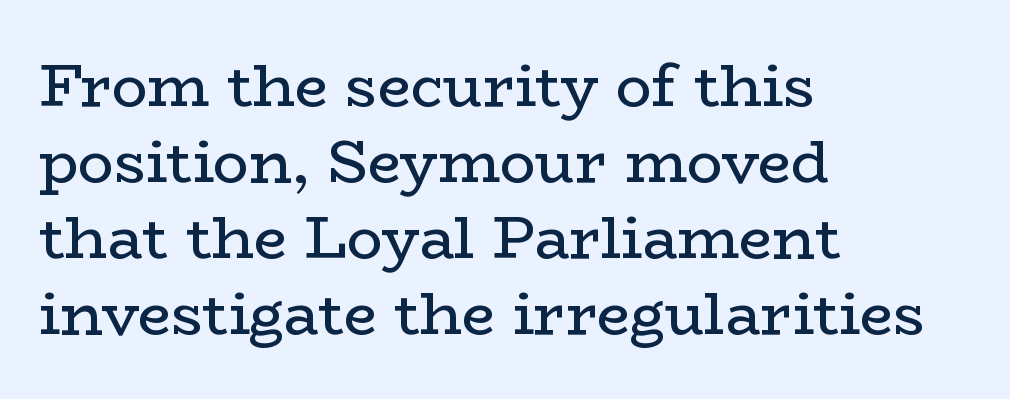
{"serif": "yes", "italic": "no", "bold": "no", "weight": "regular", "width": "wide", "stroke_contrast": "low", "x_height": "medium", "monospaced": "no", "underline": "no", "align": "left", "line_spacing": "normal", "line_spacing_ratio": 1.29, "letter_spacing": "normal", "letter_spacing_em": 0.0, "glyph_px": 59}
